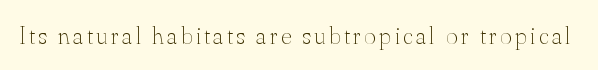
The type sits square on the baseline with zero lean. The strip under each line holds only bare page. Stroke thickness stays within the range of a standard reading face or lighter.
